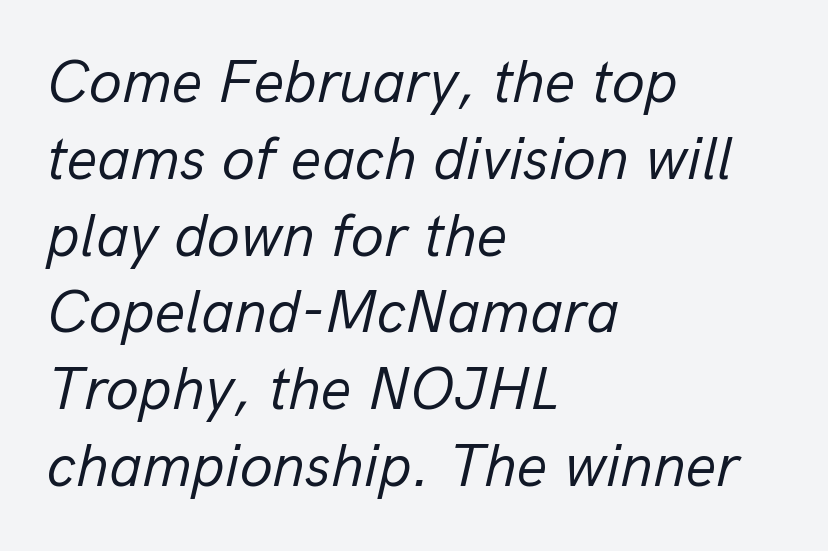
Q: Is the text bold? A: No.
Q: Is the text italic (slanted)? A: Yes, it leans right by about 13 degrees.
Q: Is the text underlined? A: No.
Q: How is the paragraph aligned? A: Left-aligned.
Q: Is the spacing between letters normal or unusually wide? A: Normal.
Q: Is the spacing between lines tight, normal or loose? A: Normal.
Q: Width (condensed, normal, or wide)? A: Normal.
Q: Stroke contrast? A: Low.
Q: x-height? A: Medium.
Q: Monospaced? A: No.
